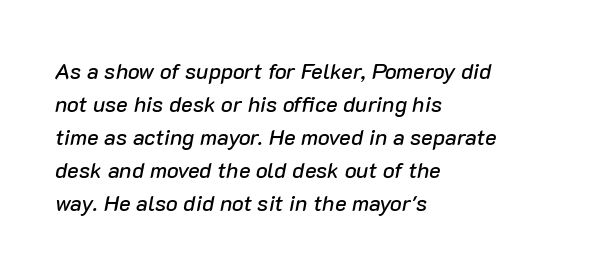
Descenders are the only things crossing below the line. Compared with typical paragraphs, the rows here are spaced about the same. The text block is weighted toward the left margin, trailing off unevenly rightward. The text carries the slant typical of an italic or oblique font.
